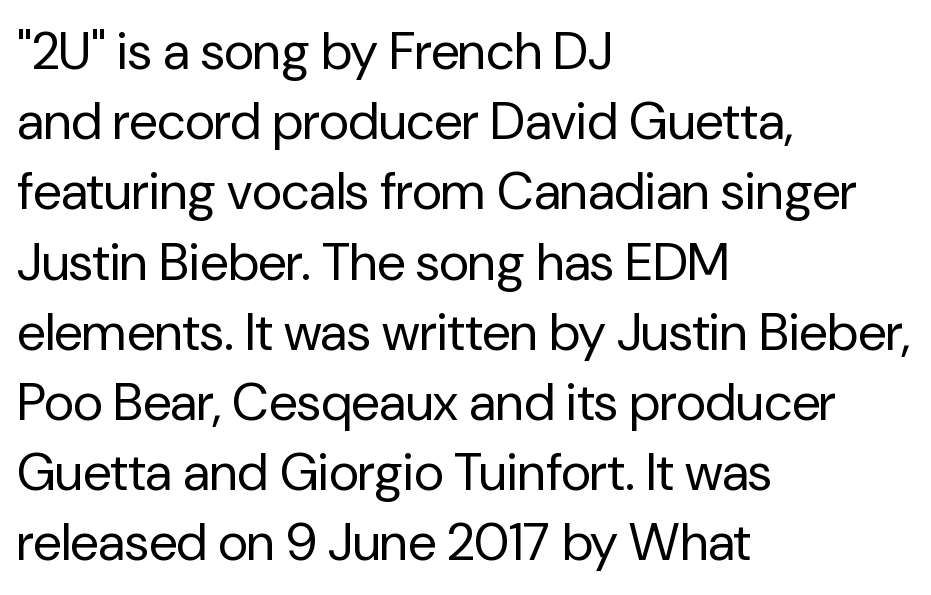
The image shows 52 px regular-weight sans-serif type, upright; set left-aligned, normal line spacing (1.35x), normal letter spacing, not underlined; low stroke contrast and a medium x-height.
